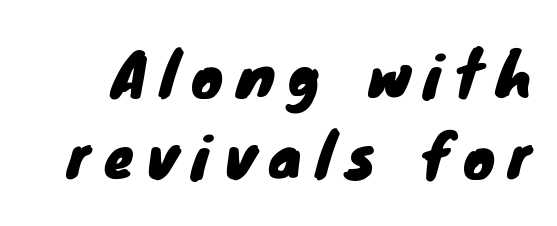
Q: Is the typeface a serif or a sans-serif typeface? A: Sans-serif.
Q: Is the text underlined? A: No.
Q: Is the spacing between letters normal or unusually wide? A: Unusually wide.
Q: Is the spacing between lines tight, normal or loose? A: Normal.
Q: Width (condensed, normal, or wide)? A: Normal.
Q: Stroke contrast? A: Low.
Q: x-height? A: Small.
Q: Monospaced? A: No.
